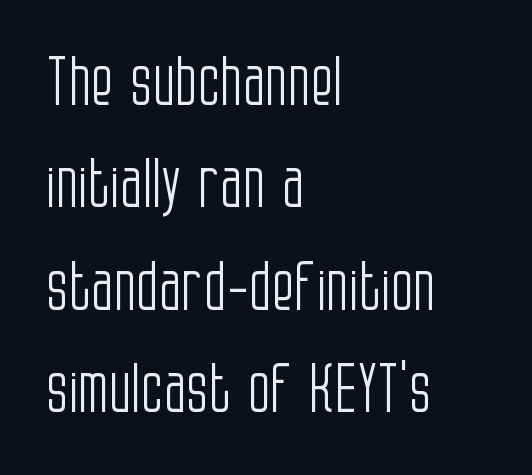
This is sans-serif lettering, the kind often seen on screens and signage. No letter is thick-stroked: the sample isn't bold. Varying glyph widths throughout — classic text-font behaviour. The rendering anchors every line to the left-hand side. A clean baseline with only descenders dipping below it.
